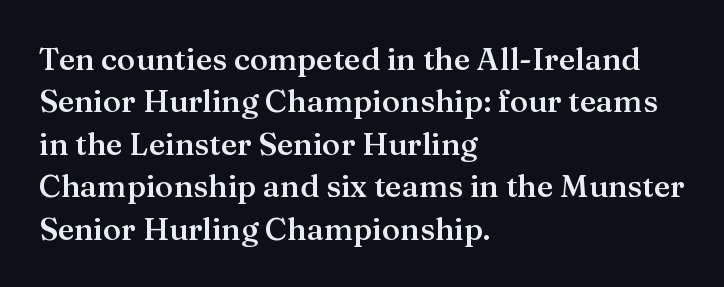
The image shows 31 px semibold serif type, upright; set left-aligned, normal line spacing (1.37x), normal letter spacing, not underlined; medium stroke contrast and a medium x-height.
